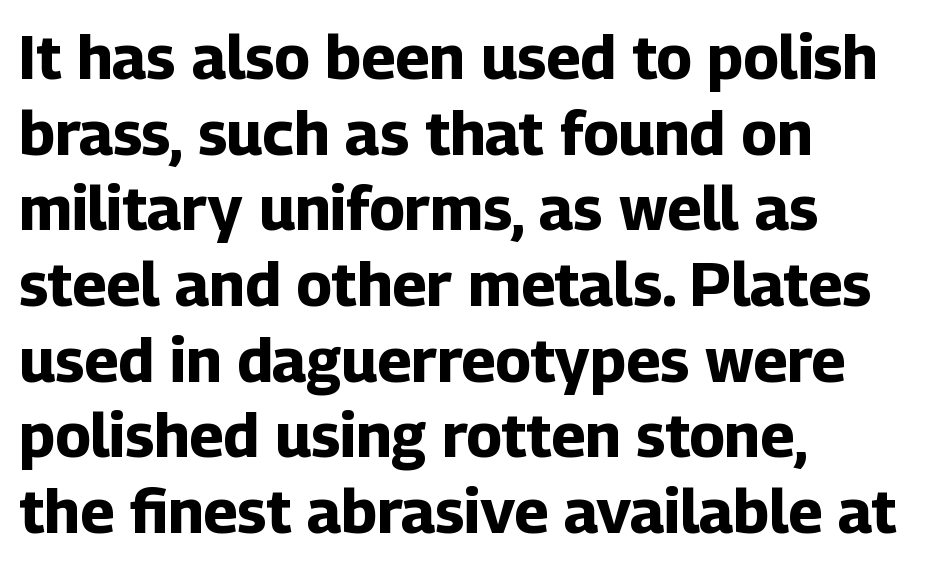
{"serif": "no", "italic": "no", "bold": "yes", "weight": "bold", "width": "normal", "stroke_contrast": "low", "x_height": "medium", "monospaced": "no", "underline": "no", "align": "left", "line_spacing_ratio": 1.24, "letter_spacing": "normal", "letter_spacing_em": 0.0, "glyph_px": 61}
